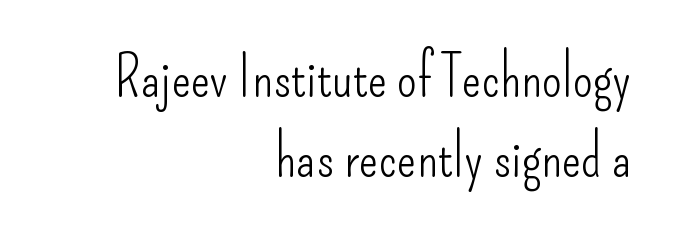
{"serif": "no", "italic": "no", "bold": "no", "weight": "light", "width": "condensed", "stroke_contrast": "low", "x_height": "small", "monospaced": "no", "underline": "no", "align": "right", "line_spacing": "normal", "line_spacing_ratio": 1.41, "letter_spacing": "normal", "letter_spacing_em": 0.0, "glyph_px": 57}
